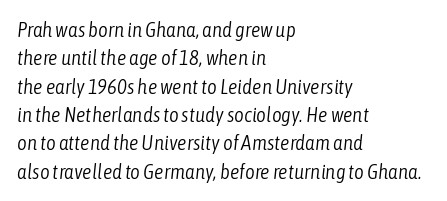
{"italic": "yes", "lean": "right", "slant_degrees": 6, "bold": "no", "underline": "no", "align": "left", "line_spacing": "normal", "line_spacing_ratio": 1.35, "letter_spacing": "normal", "letter_spacing_em": 0.0, "glyph_px": 21}
